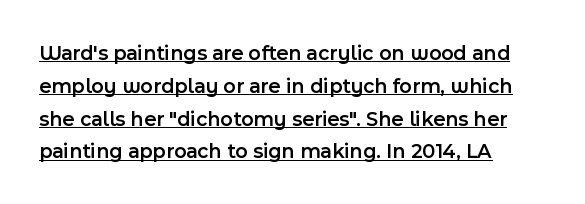
The image shows 21 px text type, upright; set left-aligned, normal line spacing (1.56x), normal letter spacing, underlined.
